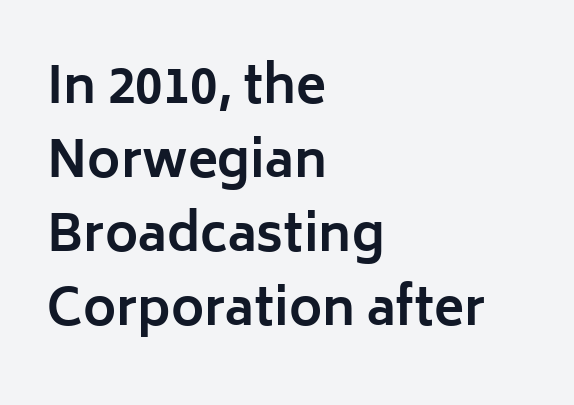
{"serif": "no", "italic": "no", "bold": "yes", "weight": "bold", "width": "normal", "stroke_contrast": "low", "x_height": "medium", "monospaced": "no", "underline": "no", "align": "left", "line_spacing": "normal", "line_spacing_ratio": 1.48, "letter_spacing": "normal", "letter_spacing_em": 0.0, "glyph_px": 50}
